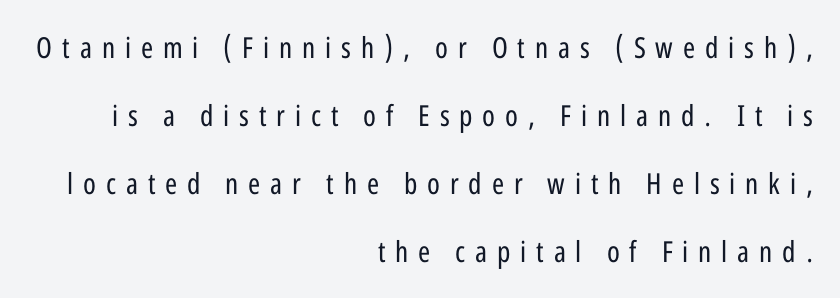
Q: Is the text bold? A: No.
Q: Is the text italic (slanted)? A: No, it is upright.
Q: Is the typeface a serif or a sans-serif typeface? A: Sans-serif.
Q: Is the text underlined? A: No.
Q: How is the paragraph aligned? A: Right-aligned.
Q: Is the spacing between letters normal or unusually wide? A: Unusually wide.
Q: Is the spacing between lines tight, normal or loose? A: Loose.
Q: Width (condensed, normal, or wide)? A: Condensed.
Q: Stroke contrast? A: Low.
Q: x-height? A: Medium.
Q: Monospaced? A: No.
